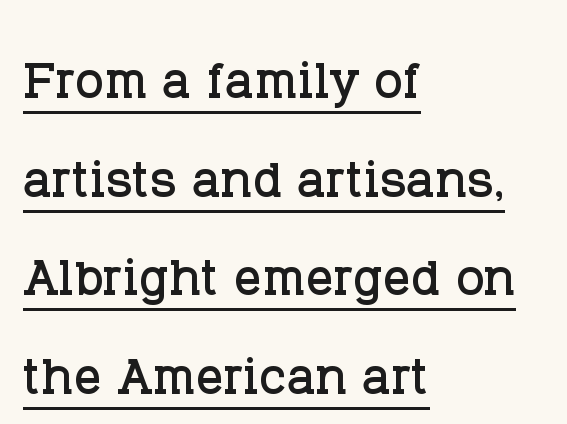
{"serif": "yes", "italic": "no", "width": "normal", "stroke_contrast": "low", "x_height": "large", "monospaced": "no", "underline": "yes", "align": "left", "line_spacing": "normal", "line_spacing_ratio": 1.45, "letter_spacing": "normal", "letter_spacing_em": 0.0, "glyph_px": 68}
